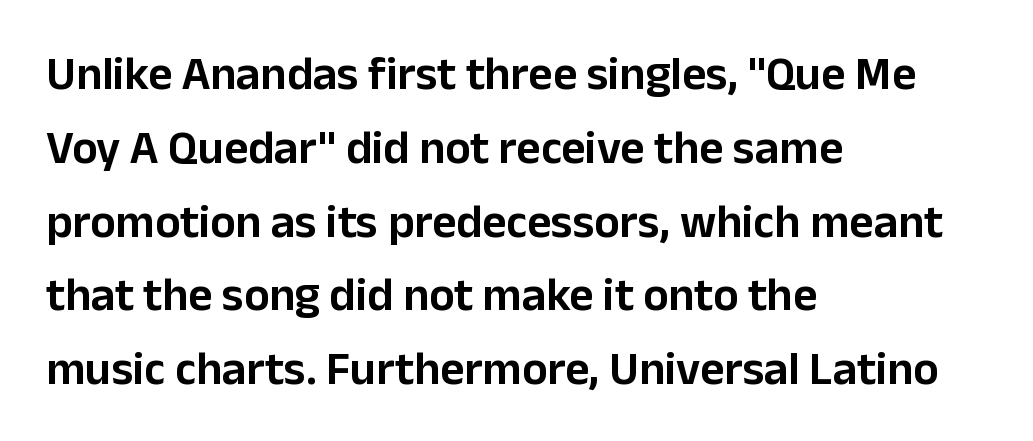
{"serif": "no", "italic": "no", "width": "normal", "stroke_contrast": "low", "x_height": "medium", "monospaced": "no", "underline": "no", "align": "left", "line_spacing": "normal", "line_spacing_ratio": 1.57, "letter_spacing": "normal", "letter_spacing_em": 0.0, "glyph_px": 47}
